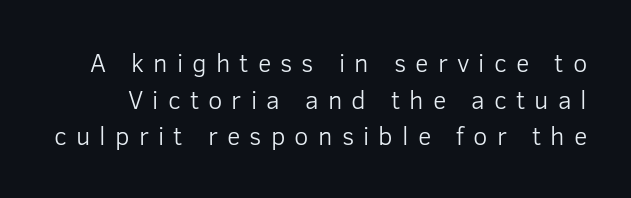
The image shows 26 px text type, upright; set normal line spacing (1.41x), unusually wide letter spacing (+0.35 em), not underlined.
